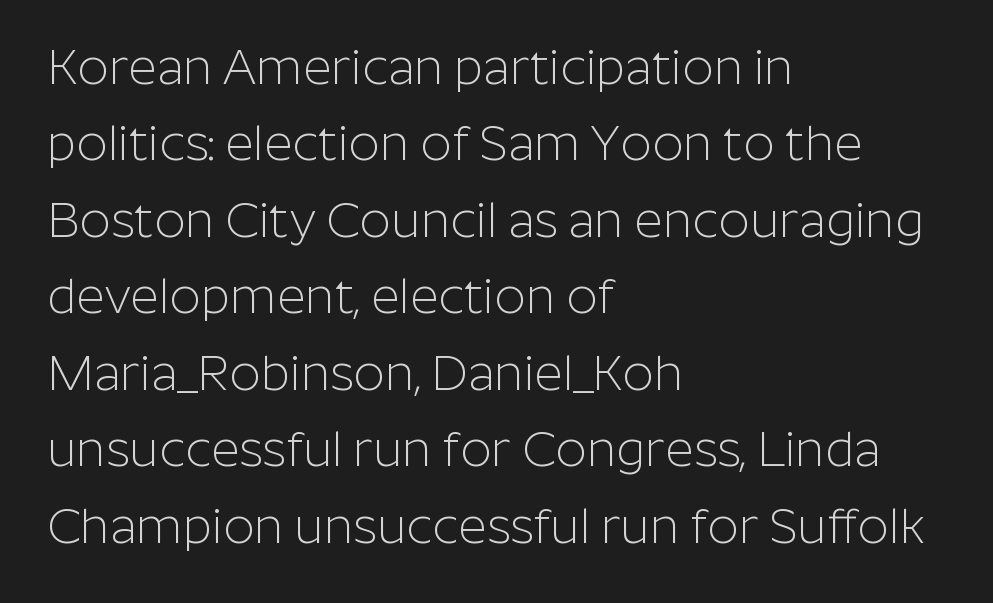
The image shows 49 px light sans-serif type, upright; set left-aligned, normal line spacing (1.56x), normal letter spacing, not underlined; low stroke contrast and a medium x-height.
